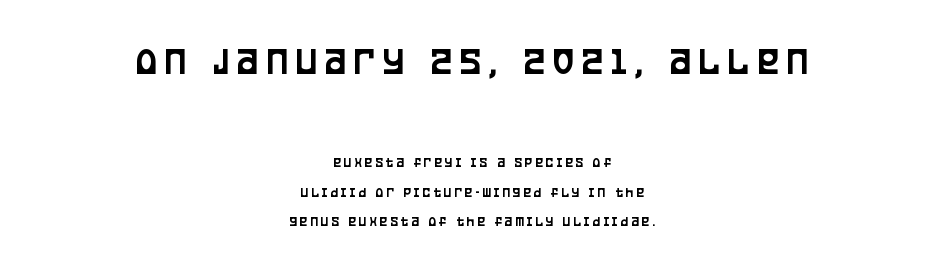
The image shows 39 px condensed sans-serif type, upright; set centered, loose line spacing (2.12x), unusually wide letter spacing (+0.22 em), not underlined; the first (top) block is 2.79x larger; low stroke contrast and a large x-height.
